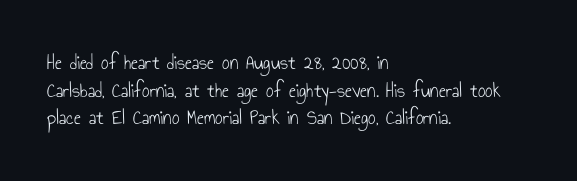
Q: Is the text bold? A: No.
Q: Is the text italic (slanted)? A: No, it is upright.
Q: Is the text underlined? A: No.
Q: How is the paragraph aligned? A: Left-aligned.
Q: Is the spacing between letters normal or unusually wide? A: Normal.
Q: Is the spacing between lines tight, normal or loose? A: Normal.
